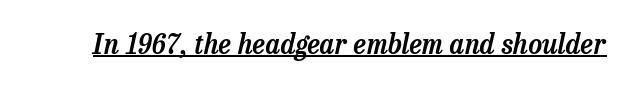
{"italic": "yes", "lean": "right", "slant_degrees": 13, "underline": "yes", "letter_spacing": "normal", "letter_spacing_em": 0.0, "glyph_px": 27}
